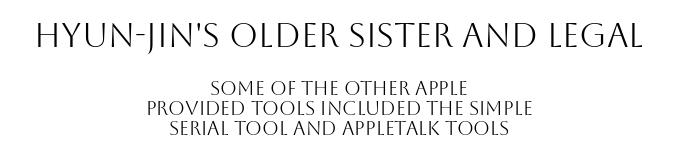
You could not count columns in this text — the font is proportionally spaced. Ascenders rise straight up at ninety degrees. Short and long lines alike share a common midpoint. Interline gaps are noticeably narrow in this sample. Letterform terminals end flat and unadorned throughout the passage.
